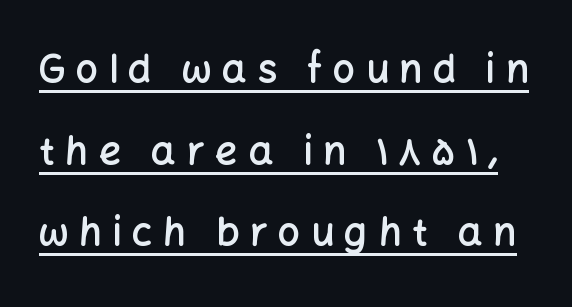
{"serif": "no", "italic": "no", "bold": "semi", "weight": "semibold", "width": "normal", "stroke_contrast": "low", "x_height": "medium", "monospaced": "no", "underline": "yes", "line_spacing": "loose", "line_spacing_ratio": 2.09, "letter_spacing": "wide", "letter_spacing_em": 0.27, "glyph_px": 39}
